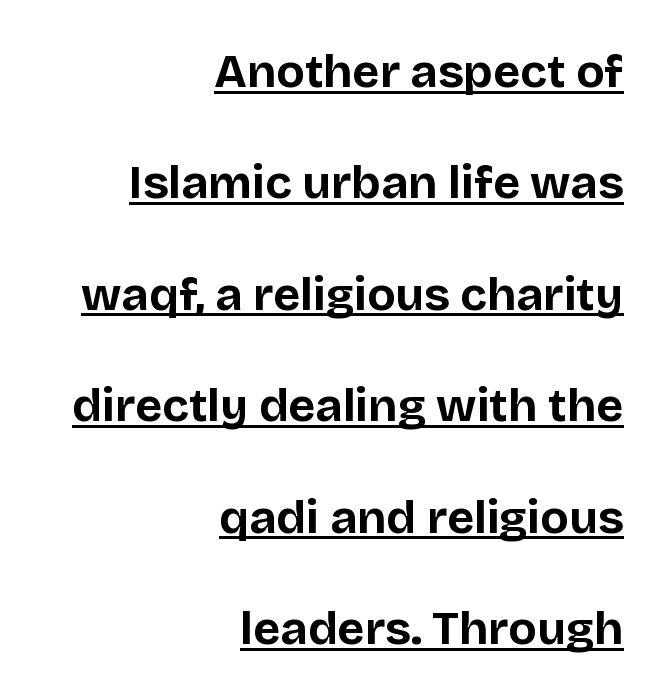
Weight: bold. Rendered with straight, roman letterforms. The glyphs in this specimen are sans serif. Emphasis is given by a line drawn under the lettering.
